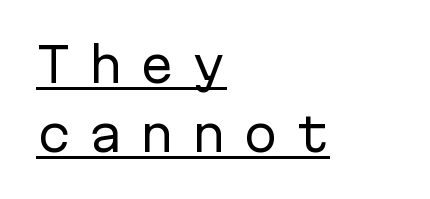
{"serif": "no", "italic": "no", "bold": "no", "weight": "regular", "width": "normal", "stroke_contrast": "low", "x_height": "medium", "monospaced": "yes", "underline": "yes", "align": "left", "line_spacing": "normal", "line_spacing_ratio": 1.47, "letter_spacing": "wide", "letter_spacing_em": 0.35, "glyph_px": 47}
